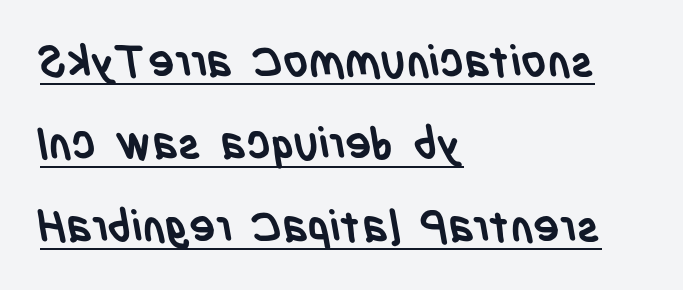
Q: Is the text bold? A: Yes.
Q: Is the typeface a serif or a sans-serif typeface? A: Sans-serif.
Q: Is the text underlined? A: Yes.
Q: How is the paragraph aligned? A: Left-aligned.
Q: Is the spacing between letters normal or unusually wide? A: Normal.
Q: Width (condensed, normal, or wide)? A: Condensed.
Q: Stroke contrast? A: Low.
Q: x-height? A: Large.
Q: Monospaced? A: No.
